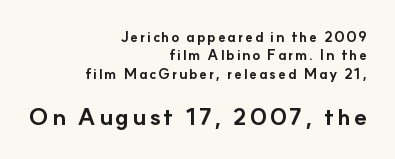
The emphasis by scale lands on block number two, below. You can tell it's not italic because the verticals are truly vertical. Line ends are locked; line starts wander. Quick note: interline space is typical. The foot of each line stays bare and open.
